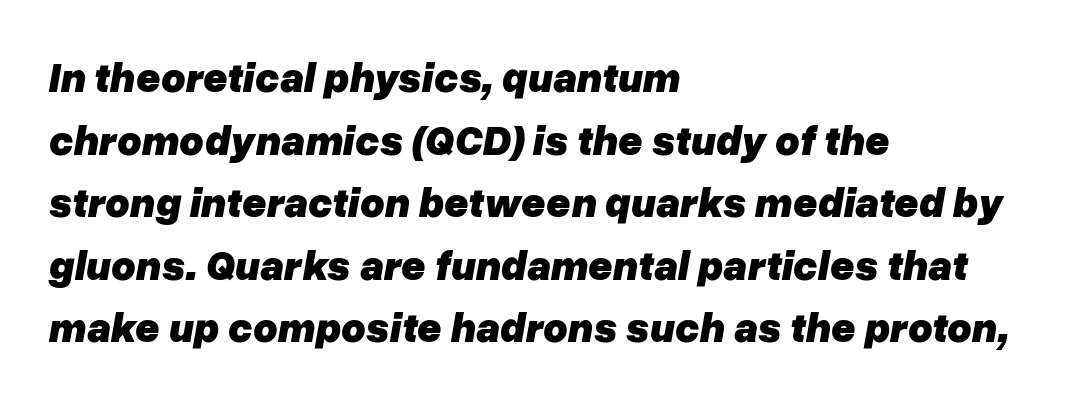
Character widths vary here, with narrow letters taking less room than wide ones. Italic: yes, the glyphs are oblique. Summary of vertical rhythm: regular, with standard interline spacing. The lines in this sample share a left origin and differ only in where they stop. Descender tails drop into unmarked territory.
